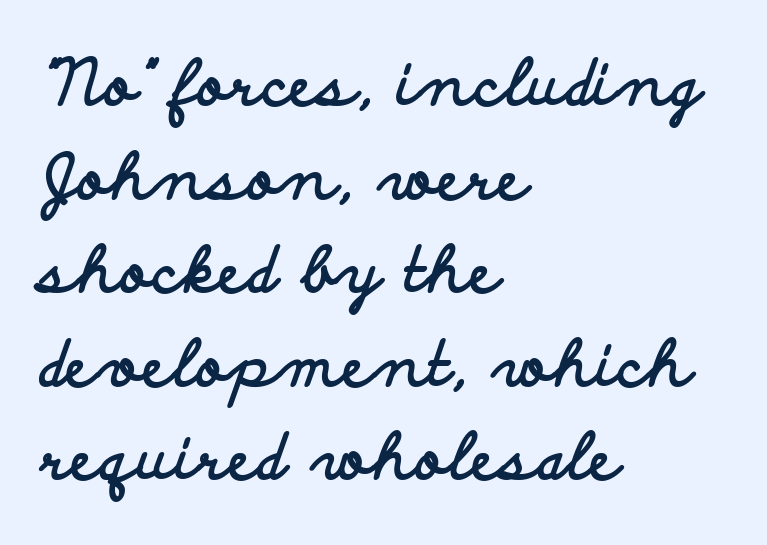
The image shows 62 px bold, wide sans-serif type; set left-aligned, normal line spacing (1.51x), normal letter spacing, not underlined; low stroke contrast and a small x-height.
